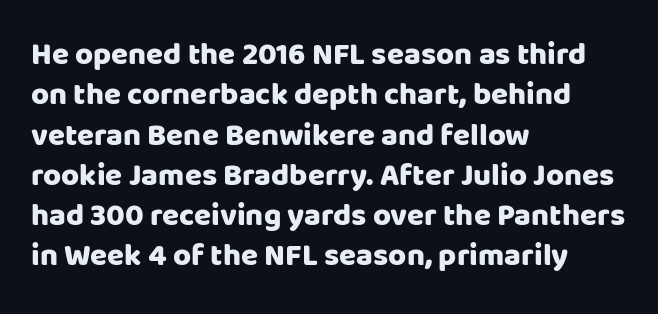
Q: Is the text bold? A: Yes.
Q: Is the text italic (slanted)? A: No, it is upright.
Q: Is the typeface a serif or a sans-serif typeface? A: Sans-serif.
Q: Is the text underlined? A: No.
Q: How is the paragraph aligned? A: Left-aligned.
Q: Is the spacing between letters normal or unusually wide? A: Normal.
Q: Is the spacing between lines tight, normal or loose? A: Normal.
Q: Width (condensed, normal, or wide)? A: Normal.
Q: Stroke contrast? A: Low.
Q: x-height? A: Large.
Q: Monospaced? A: No.
